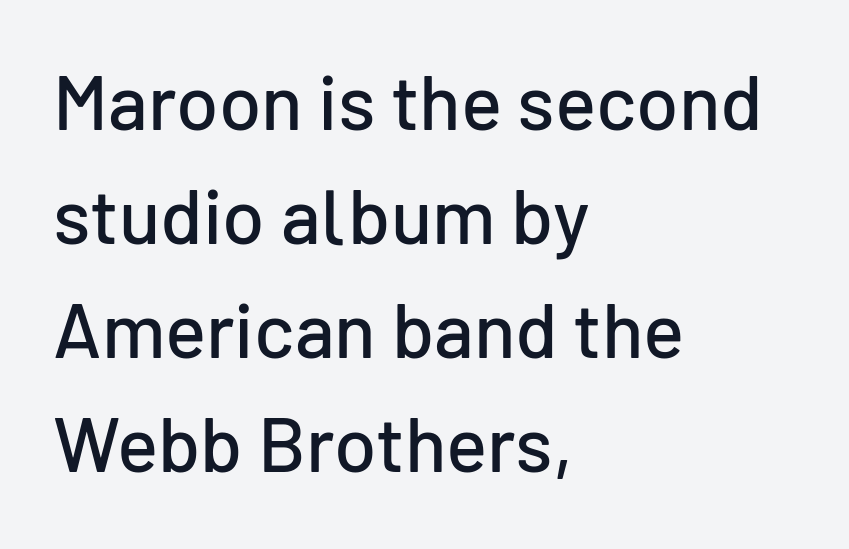
Every character sits straight up, as roman type does. Leading: standard. A classic flush-left, rag-right setting is used for this passage. No feet cap the strokes, marking this as sans-serif type. The letters sit at their default tracking, neither squeezed nor spread.
